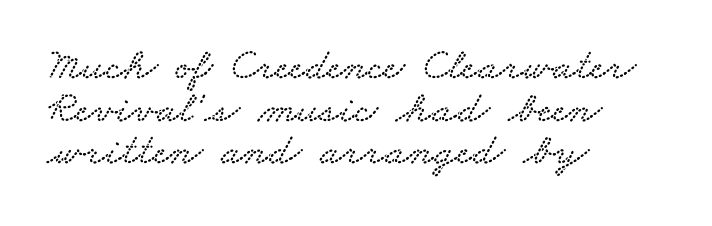
The image shows 45 px wide serif type; set left-aligned, tight line spacing (0.95x), normal letter spacing, not underlined; low stroke contrast and a small x-height.
